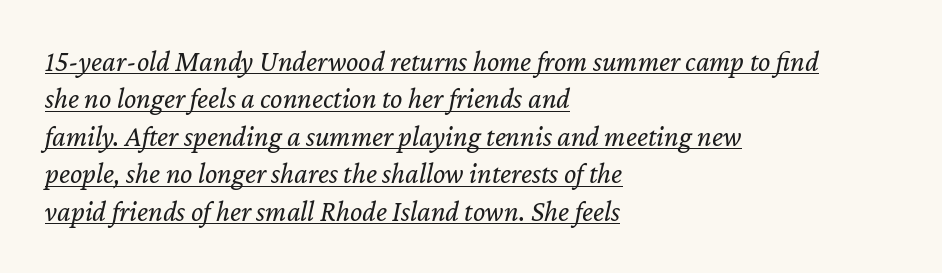
Tracking here is standard; glyphs follow each other at the usual distance. The strokes carry an ordinary text weight at most. Looking at the ascenders, they clearly lean. The passage shown is typed in a proportional face where columns would drift. Where is the straight margin? On the left. Regarding leading, the lines here are spaced in the standard way.
